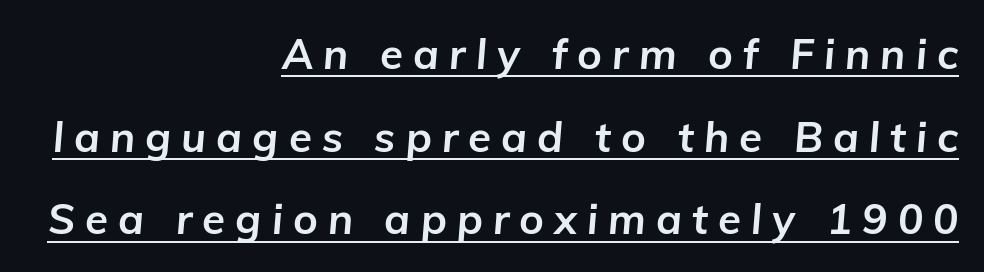
Does the lettering tilt? It does — this is italic. The passage shown has open, widely tracked lettering throughout. The rendering uses a large line-height, opening up the rows. Students, observe the line beneath the letters — that is underlining. Is the block centered? No — it sits flush against the right margin. Do the characters align in a grid? No, the font is proportional.
